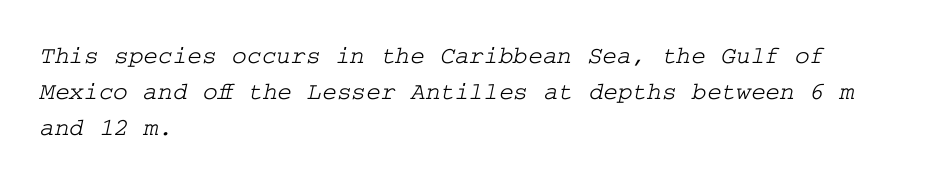
The image shows 25 px text type; set left-aligned, normal line spacing (1.44x), normal letter spacing, not underlined.
